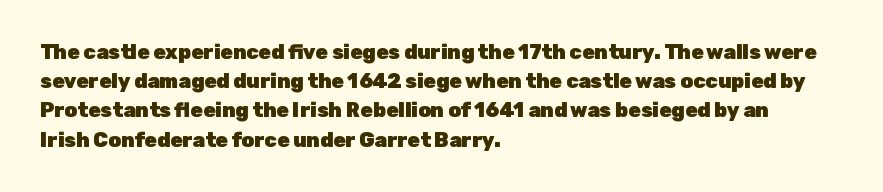
Q: Is the text bold? A: Yes.
Q: Is the text italic (slanted)? A: No, it is upright.
Q: Is the text underlined? A: No.
Q: How is the paragraph aligned? A: Left-aligned.
Q: Is the spacing between letters normal or unusually wide? A: Normal.
Q: Is the spacing between lines tight, normal or loose? A: Normal.
